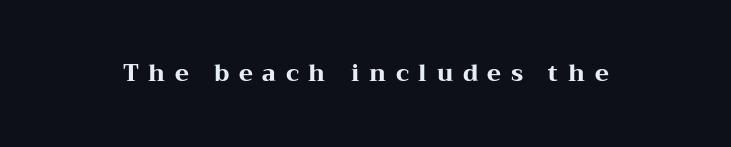
Q: Is the text bold? A: Yes.
Q: Is the text italic (slanted)? A: No, it is upright.
Q: Is the text underlined? A: No.
Q: Is the spacing between letters normal or unusually wide? A: Unusually wide.
